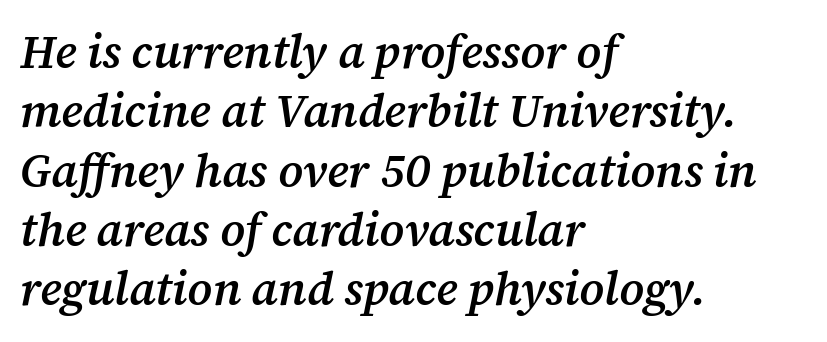
Q: Is the text bold? A: Semi-bold.
Q: Is the text italic (slanted)? A: Yes, it leans right by about 12 degrees.
Q: Is the typeface a serif or a sans-serif typeface? A: Serif.
Q: Is the text underlined? A: No.
Q: How is the paragraph aligned? A: Left-aligned.
Q: Is the spacing between letters normal or unusually wide? A: Normal.
Q: Is the spacing between lines tight, normal or loose? A: Normal.
Q: Width (condensed, normal, or wide)? A: Normal.
Q: Stroke contrast? A: Medium.
Q: x-height? A: Medium.
Q: Monospaced? A: No.
